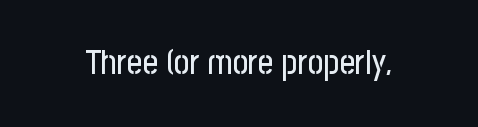
Q: Is the text italic (slanted)? A: No, it is upright.
Q: Is the typeface a serif or a sans-serif typeface? A: Sans-serif.
Q: Is the text underlined? A: No.
Q: Is the spacing between letters normal or unusually wide? A: Normal.
Q: Width (condensed, normal, or wide)? A: Condensed.
Q: Stroke contrast? A: Low.
Q: x-height? A: Medium.
Q: Monospaced? A: No.
